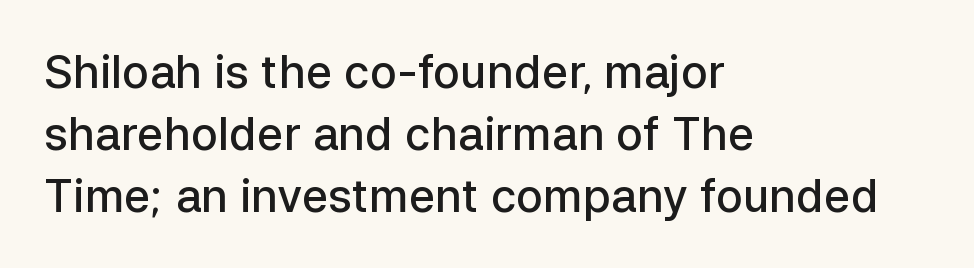
{"serif": "no", "italic": "no", "bold": "semi", "weight": "semibold", "width": "normal", "stroke_contrast": "low", "x_height": "medium", "monospaced": "no", "underline": "no", "align": "left", "line_spacing": "normal", "line_spacing_ratio": 1.38, "letter_spacing": "normal", "letter_spacing_em": 0.0, "glyph_px": 45}
